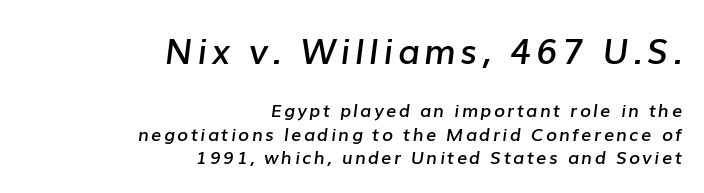
Q: Is the text bold? A: Semi-bold.
Q: Is the text italic (slanted)? A: Yes, it leans right by about 7 degrees.
Q: Is the text underlined? A: No.
Q: How is the paragraph aligned? A: Right-aligned.
Q: Is the spacing between lines tight, normal or loose? A: Normal.
Q: Which block of text is set in a larger size, the first (top) or the second (bottom)? A: The first (top) one.
Q: Width (condensed, normal, or wide)? A: Normal.
Q: Stroke contrast? A: Low.
Q: x-height? A: Medium.
Q: Monospaced? A: No.
